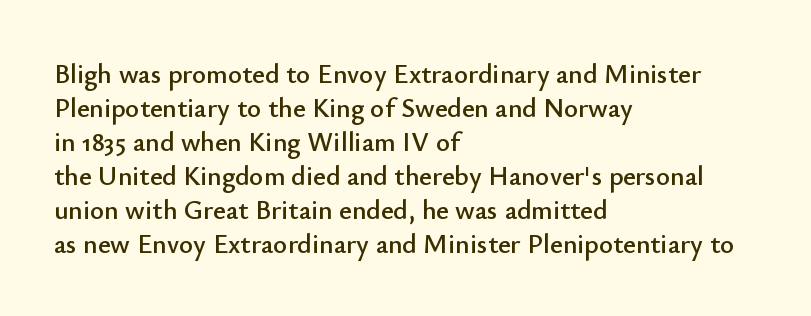
Q: Is the text italic (slanted)? A: No, it is upright.
Q: Is the text underlined? A: No.
Q: How is the paragraph aligned? A: Left-aligned.
Q: Is the spacing between letters normal or unusually wide? A: Normal.
Q: Is the spacing between lines tight, normal or loose? A: Normal.
